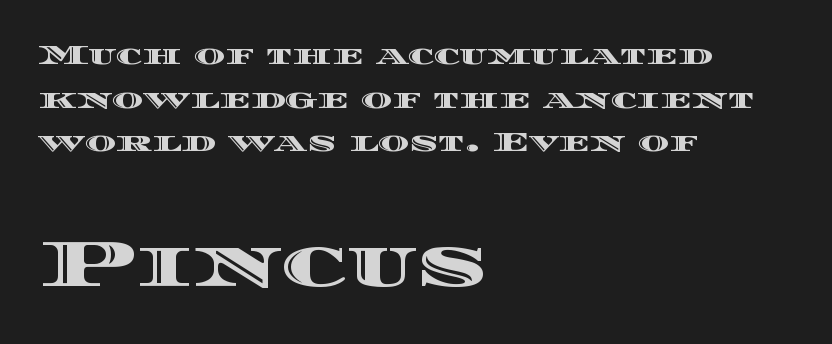
Notice how the passage keeps a crisp vertical edge on the left only. Normally led — the rows are evenly, conventionally spaced. The block sitting lower on the canvas is the one with enlarged characters. Do the letters lean? They stand straight.
